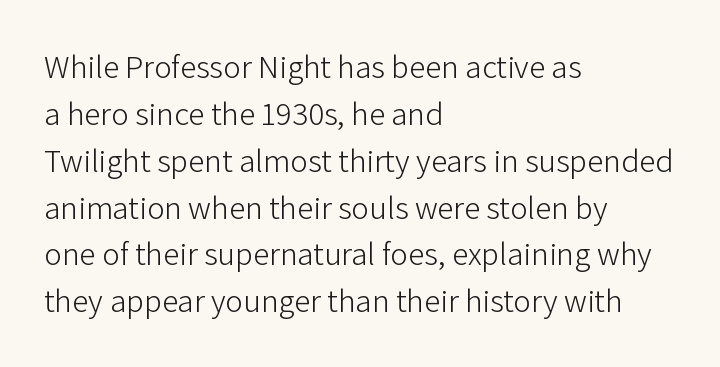
Q: Is the text bold? A: No.
Q: Is the text italic (slanted)? A: No, it is upright.
Q: Is the typeface a serif or a sans-serif typeface? A: Sans-serif.
Q: Is the text underlined? A: No.
Q: How is the paragraph aligned? A: Left-aligned.
Q: Is the spacing between letters normal or unusually wide? A: Normal.
Q: Is the spacing between lines tight, normal or loose? A: Normal.
Q: Width (condensed, normal, or wide)? A: Normal.
Q: Stroke contrast? A: Low.
Q: x-height? A: Medium.
Q: Monospaced? A: No.
